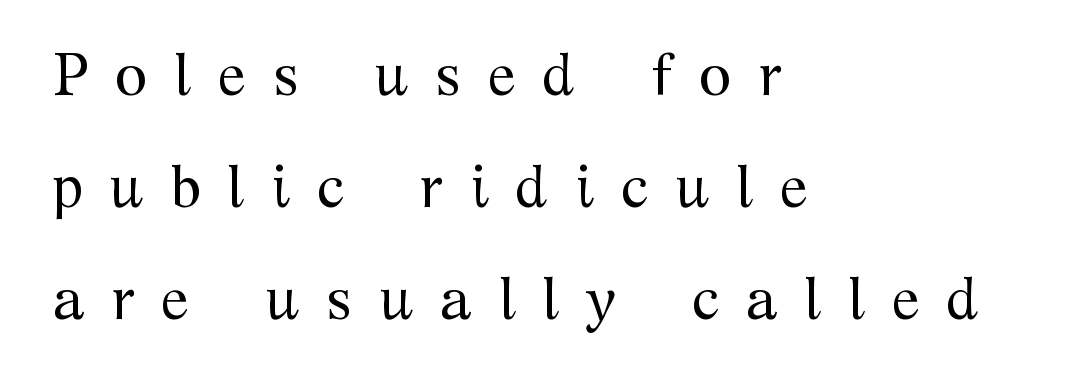
Caption: expanded tracking, letters set apart. You could not count columns in this text — the font is proportionally spaced. One glance says open: line gaps are wider than usual. Stroke thickness stays within the range of a standard reading face or lighter. Has an underline been added? It has not.
